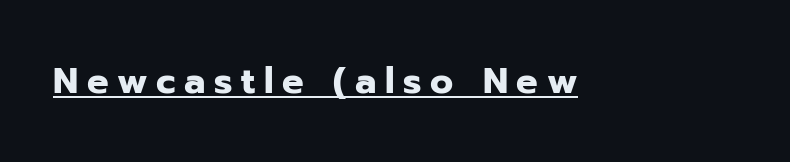
{"serif": "no", "italic": "no", "bold": "yes", "weight": "heavy", "width": "normal", "stroke_contrast": "low", "x_height": "medium", "monospaced": "no", "underline": "yes", "letter_spacing": "wide", "letter_spacing_em": 0.24, "glyph_px": 36}
